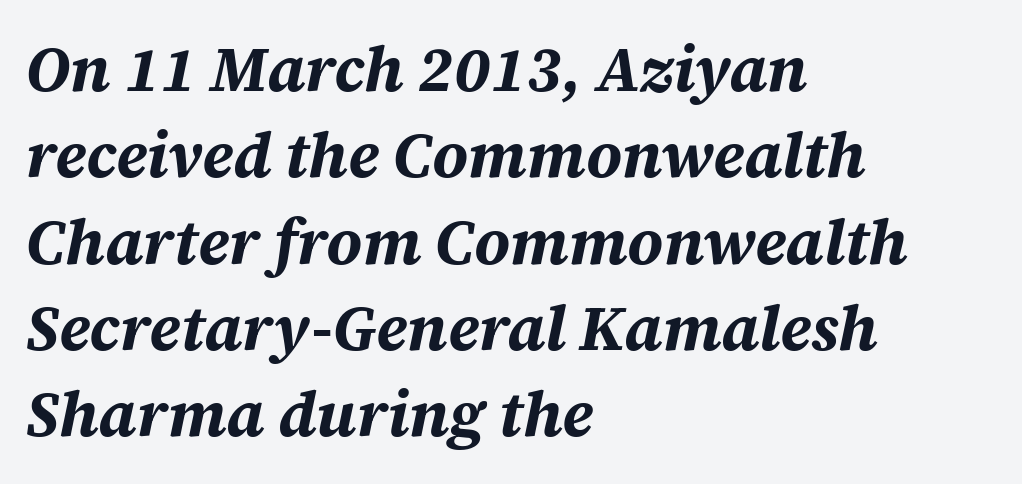
Q: Is the text bold? A: Yes.
Q: Is the text italic (slanted)? A: Yes, it leans right by about 12 degrees.
Q: Is the text underlined? A: No.
Q: How is the paragraph aligned? A: Left-aligned.
Q: Is the spacing between letters normal or unusually wide? A: Normal.
Q: Is the spacing between lines tight, normal or loose? A: Normal.
Q: Width (condensed, normal, or wide)? A: Normal.
Q: Stroke contrast? A: Medium.
Q: x-height? A: Large.
Q: Monospaced? A: No.
